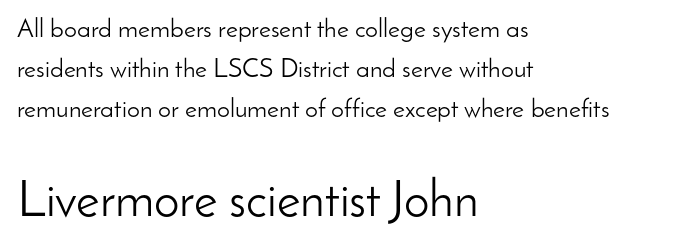
The image shows 51 px light sans-serif type, upright; set left-aligned, normal line spacing (1.53x), normal letter spacing, not underlined; the second (bottom) block is 1.96x larger; low stroke contrast and a small x-height.
